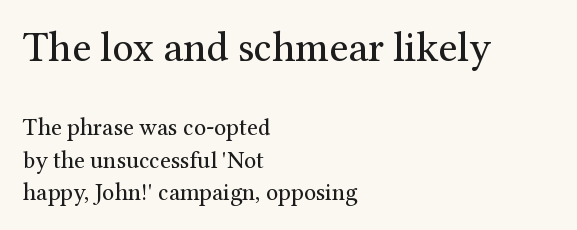
The image shows 42 px regular-weight serif type, upright; set left-aligned, normal line spacing (1.35x), normal letter spacing, not underlined; the first (top) block is 1.75x larger; medium stroke contrast and a medium x-height.
